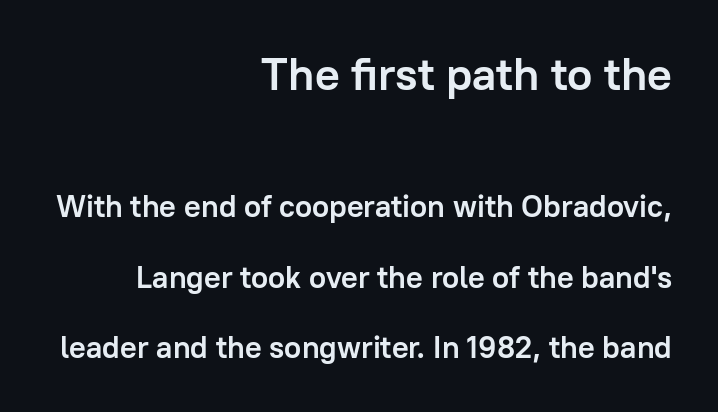
Q: Is the text bold? A: Yes.
Q: Is the text italic (slanted)? A: No, it is upright.
Q: Is the typeface a serif or a sans-serif typeface? A: Sans-serif.
Q: Is the text underlined? A: No.
Q: How is the paragraph aligned? A: Right-aligned.
Q: Is the spacing between letters normal or unusually wide? A: Normal.
Q: Is the spacing between lines tight, normal or loose? A: Loose.
Q: Which block of text is set in a larger size, the first (top) or the second (bottom)? A: The first (top) one.
Q: Width (condensed, normal, or wide)? A: Normal.
Q: Stroke contrast? A: Low.
Q: x-height? A: Medium.
Q: Monospaced? A: No.
